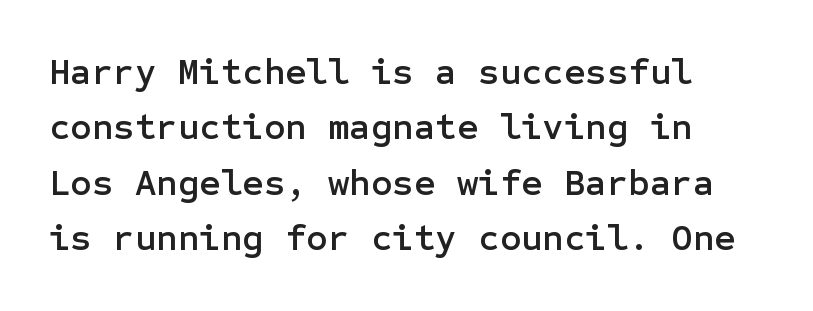
A clean baseline with only descenders dipping below it. This block has exactly the height ordinary leading produces. In terms of letterspacing, this is plain default setting. Unlike a traditional serif, this face leaves its strokes unadorned.
